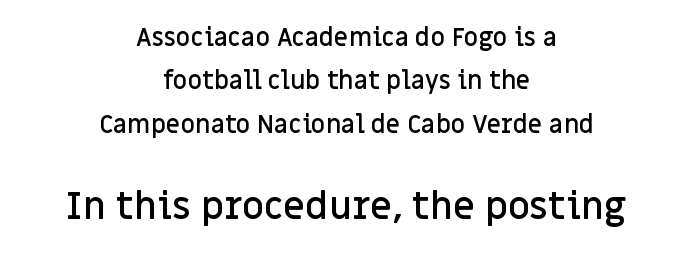
Which of the two is more prominent by size? The second, at the bottom. The rag falls on both sides of this text block equally. What kind of face is this? One without serifs — a sans. Each row of text sits above clean, open space.
